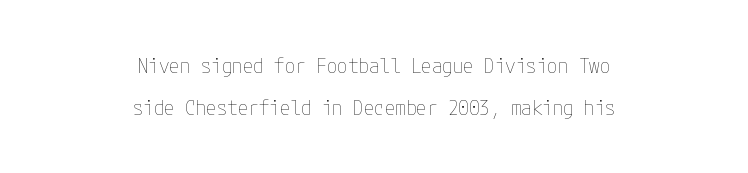
The image shows 21 px text type, upright; set centered, loose line spacing (2.02x), normal letter spacing, not underlined.
